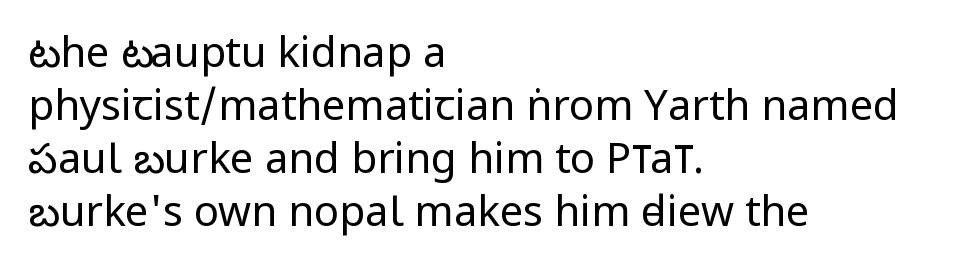
The font sits on the lighter half of the weight spectrum, regular included. Nothing unusual about the tracking: characters are spaced as the font intends. Note the varied advance widths — an 'i' is clearly narrower than an 'm'. The specimen omits any rule beneath the text block's lines. The space between consecutive lines is moderate. Serifs: no, the terminals of the letterforms are clean.
